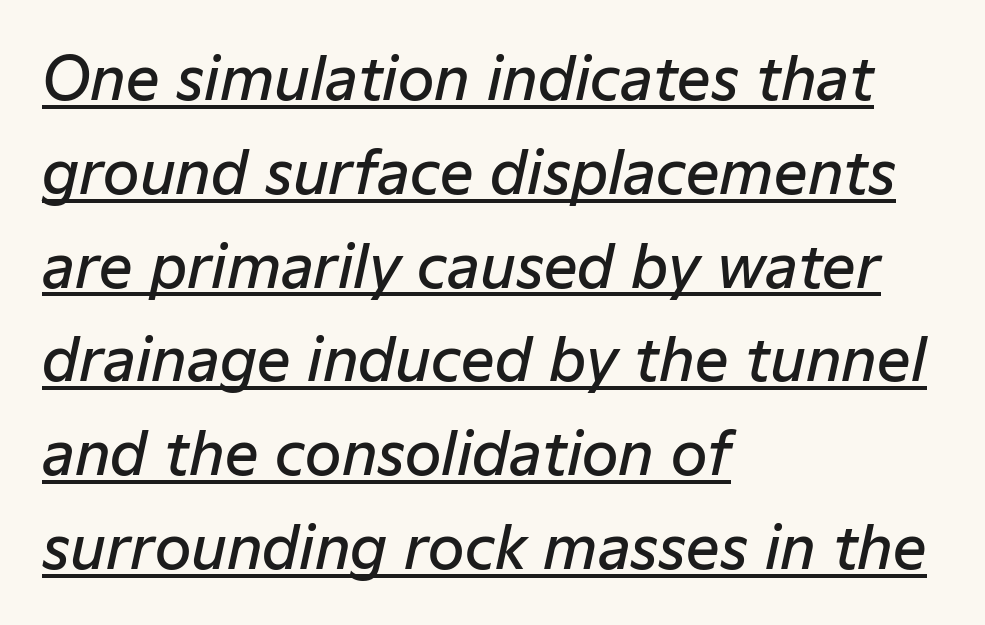
The image shows 59 px semibold type, italic (leaning right); set left-aligned, normal line spacing (1.59x), normal letter spacing, underlined; low stroke contrast and a medium x-height.
